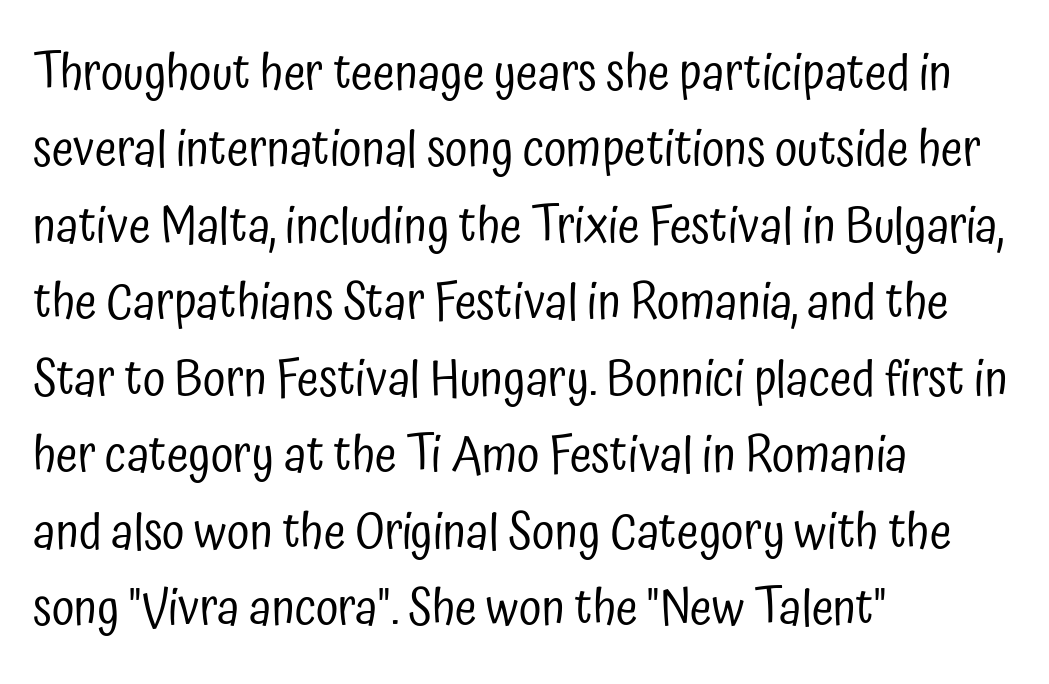
One glance says typical: line gaps are just what's usual. This rendering employs a face without finishing strokes, i.e., a sans-serif. When letters stand straight like this, we call the style roman or upright. Observe the ordinary spacing: letters are neighbours, not strangers. Reading down the block, your eye returns to a fixed left position each line. Lines of text with bare space underneath.
